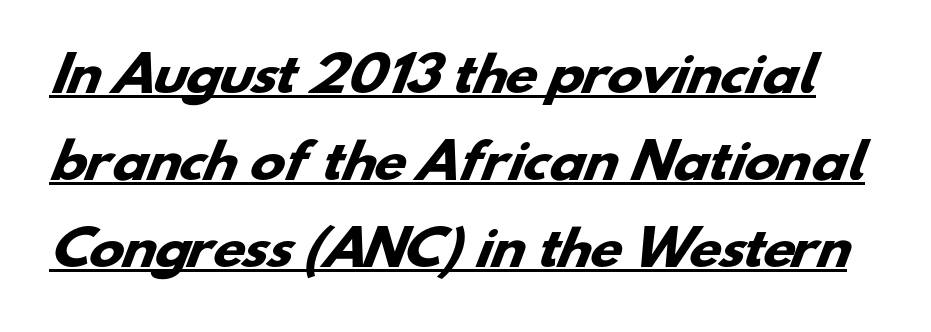
{"serif": "no", "bold": "yes", "weight": "heavy", "width": "wide", "stroke_contrast": "low", "x_height": "small", "monospaced": "no", "underline": "yes", "line_spacing_ratio": 1.85, "letter_spacing": "normal", "letter_spacing_em": 0.0, "glyph_px": 47}
